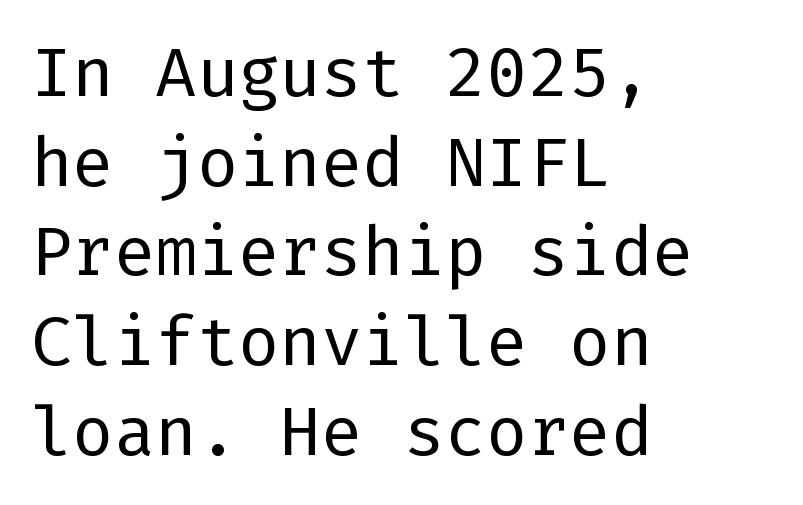
Q: Is the text bold? A: No.
Q: Is the text italic (slanted)? A: No, it is upright.
Q: Is the typeface a serif or a sans-serif typeface? A: Sans-serif.
Q: Is the text underlined? A: No.
Q: How is the paragraph aligned? A: Left-aligned.
Q: Is the spacing between letters normal or unusually wide? A: Normal.
Q: Is the spacing between lines tight, normal or loose? A: Normal.
Q: Width (condensed, normal, or wide)? A: Normal.
Q: Stroke contrast? A: Low.
Q: x-height? A: Medium.
